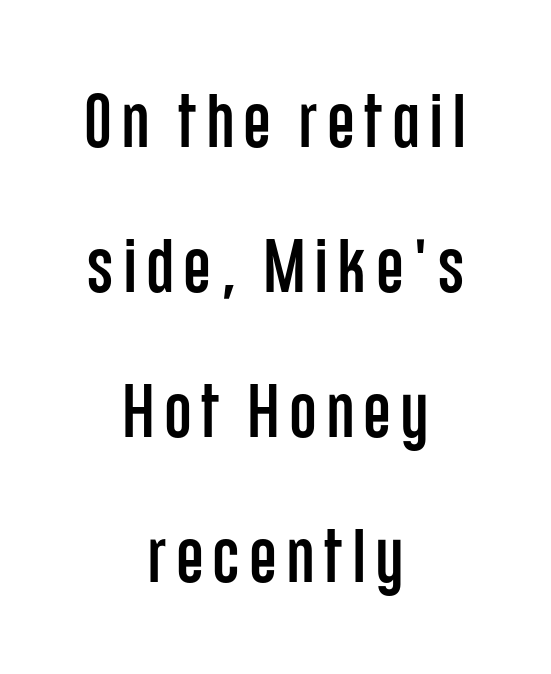
The image shows 76 px condensed sans-serif type, upright; set centered, loose line spacing (1.91x), not underlined; low stroke contrast and a large x-height.
